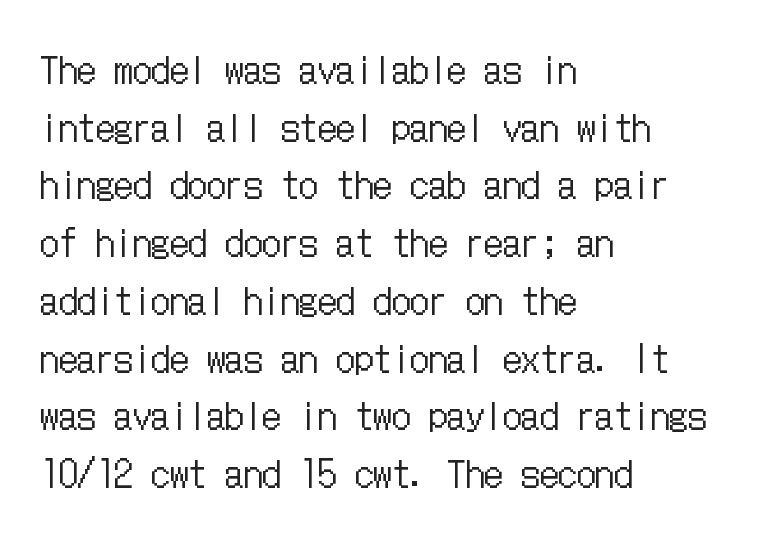
Q: Is the text bold? A: No.
Q: Is the text italic (slanted)? A: No, it is upright.
Q: Is the text underlined? A: No.
Q: How is the paragraph aligned? A: Left-aligned.
Q: Is the spacing between letters normal or unusually wide? A: Normal.
Q: Is the spacing between lines tight, normal or loose? A: Normal.
Q: Width (condensed, normal, or wide)? A: Condensed.
Q: Stroke contrast? A: Low.
Q: x-height? A: Medium.
